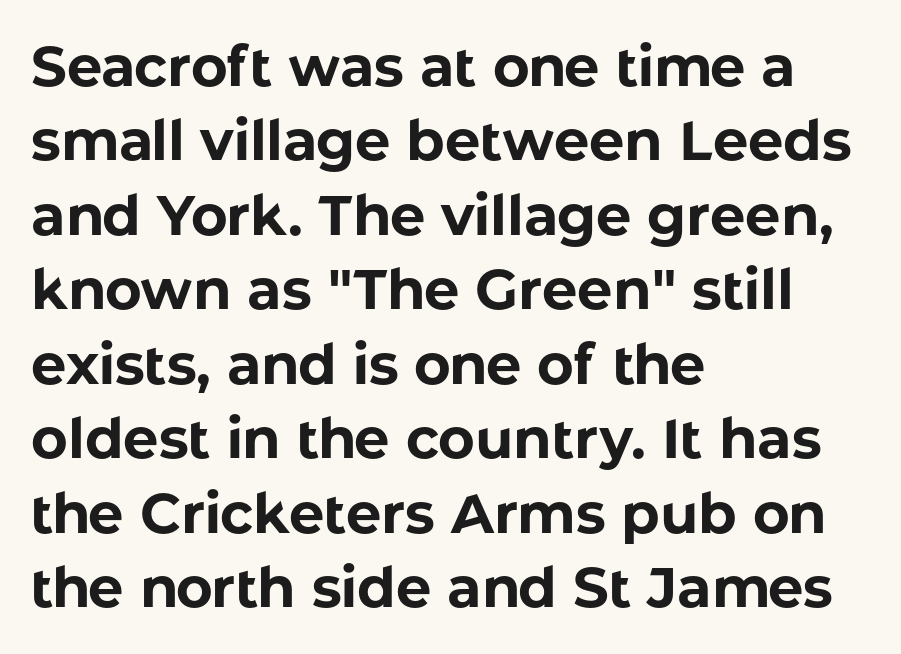
{"serif": "no", "italic": "no", "bold": "yes", "weight": "bold", "width": "normal", "stroke_contrast": "low", "x_height": "medium", "monospaced": "no", "underline": "no", "align": "left", "line_spacing": "normal", "line_spacing_ratio": 1.33, "letter_spacing": "normal", "letter_spacing_em": 0.0, "glyph_px": 56}
